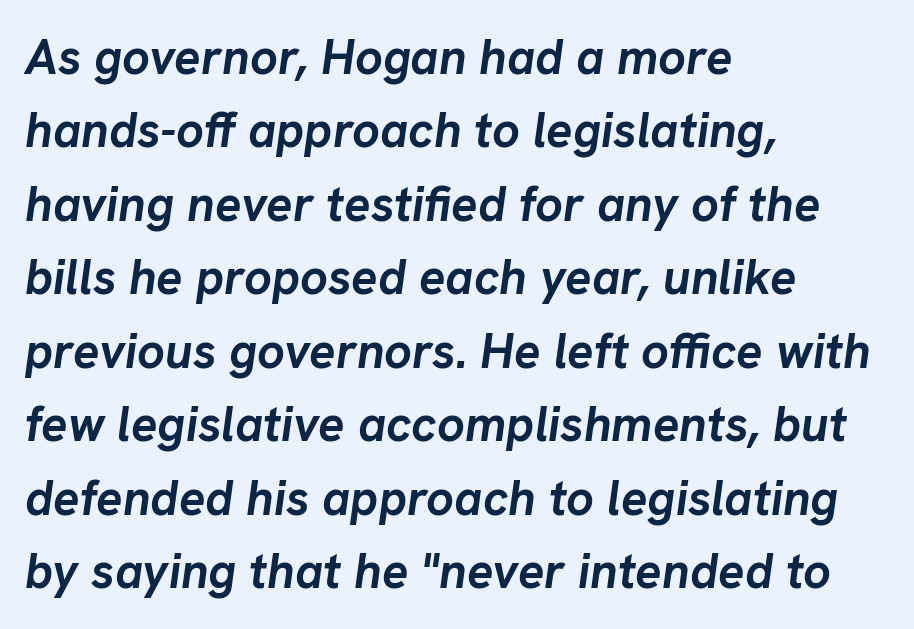
Q: Is the text bold? A: Yes.
Q: Is the text italic (slanted)? A: Yes, it leans right by about 8 degrees.
Q: Is the text underlined? A: No.
Q: How is the paragraph aligned? A: Left-aligned.
Q: Is the spacing between letters normal or unusually wide? A: Normal.
Q: Is the spacing between lines tight, normal or loose? A: Normal.
Q: Width (condensed, normal, or wide)? A: Normal.
Q: Stroke contrast? A: Low.
Q: x-height? A: Medium.
Q: Monospaced? A: No.
